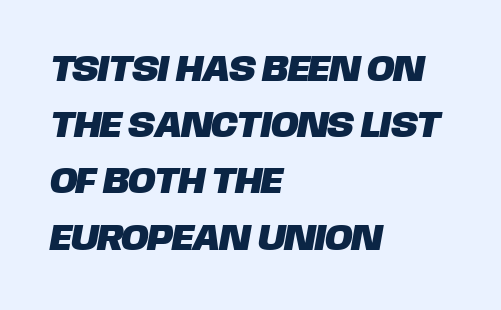
Q: Is the typeface a serif or a sans-serif typeface? A: Sans-serif.
Q: Is the text underlined? A: No.
Q: How is the paragraph aligned? A: Left-aligned.
Q: Is the spacing between letters normal or unusually wide? A: Normal.
Q: Is the spacing between lines tight, normal or loose? A: Normal.
Q: Width (condensed, normal, or wide)? A: Normal.
Q: Stroke contrast? A: Low.
Q: x-height? A: Large.
Q: Monospaced? A: No.
